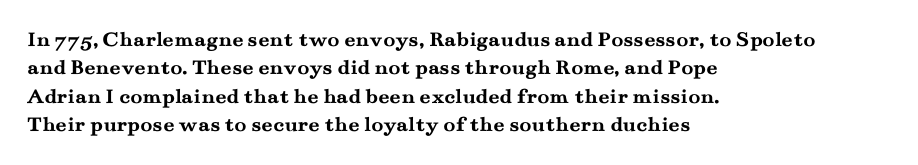
The image shows 22 px bold type, upright; set left-aligned, normal line spacing (1.29x), normal letter spacing, not underlined.
